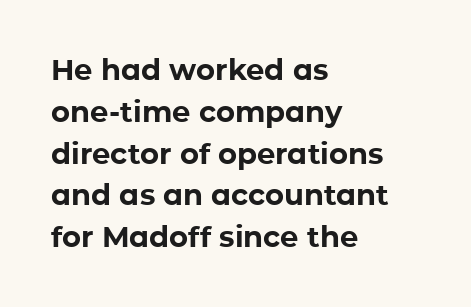
How would I describe the line gaps? Plain and ordinary. These lines are set flush left with a ragged right edge. A clean baseline with only descenders dipping below it. Every letter is thick-stroked: bold, no question.
